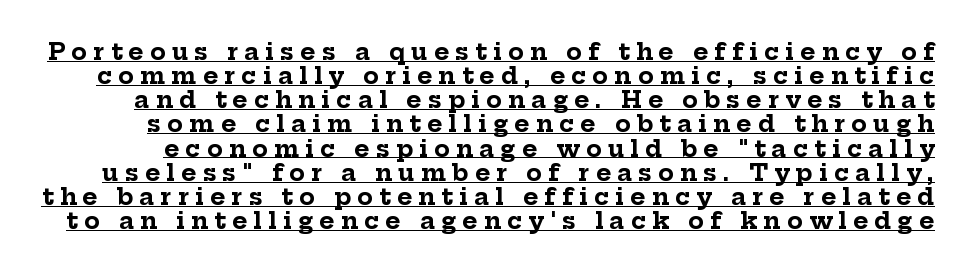
Do the letters lean? They stand straight. The string is rendered with underlining switched on. The sample has been set heavy, in full bold. Honestly, the letter spacing is so wide it's the main thing you notice.
